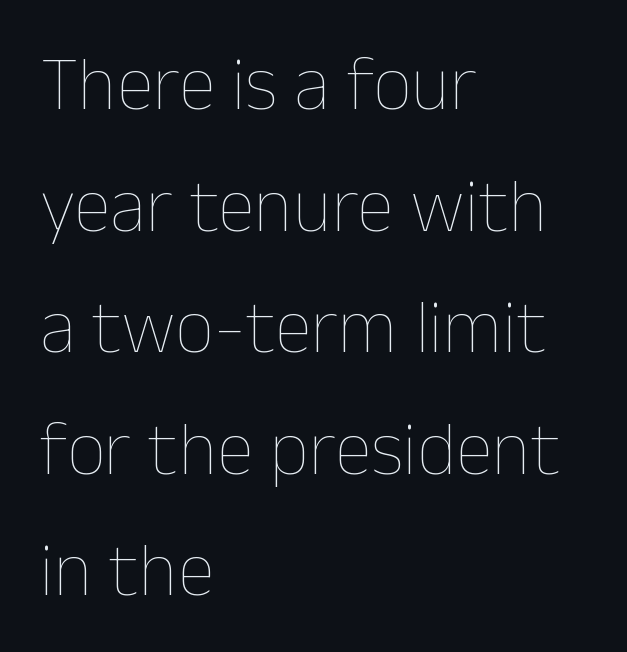
The image shows 76 px thin type, upright; set left-aligned, normal line spacing (1.6x), normal letter spacing, not underlined; low stroke contrast and a medium x-height.
